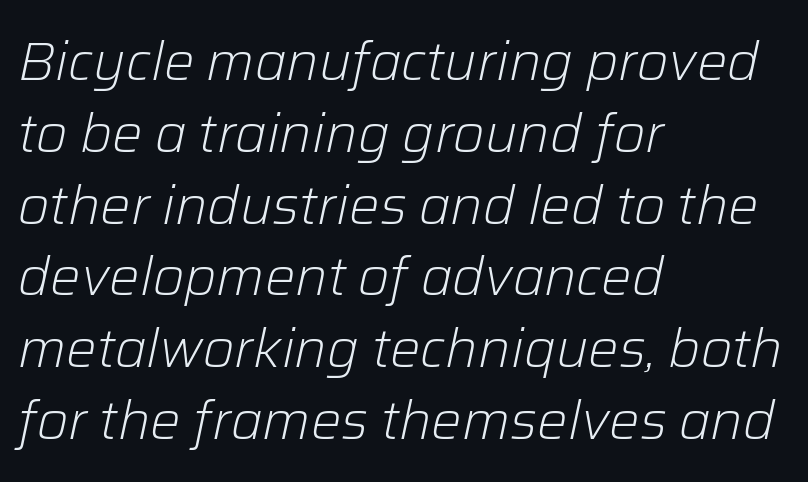
{"italic": "yes", "lean": "right", "slant_degrees": 12, "bold": "no", "weight": "light", "width": "normal", "stroke_contrast": "low", "x_height": "medium", "monospaced": "no", "underline": "no", "align": "left", "line_spacing": "normal", "line_spacing_ratio": 1.33, "letter_spacing": "normal", "letter_spacing_em": 0.0, "glyph_px": 54}
